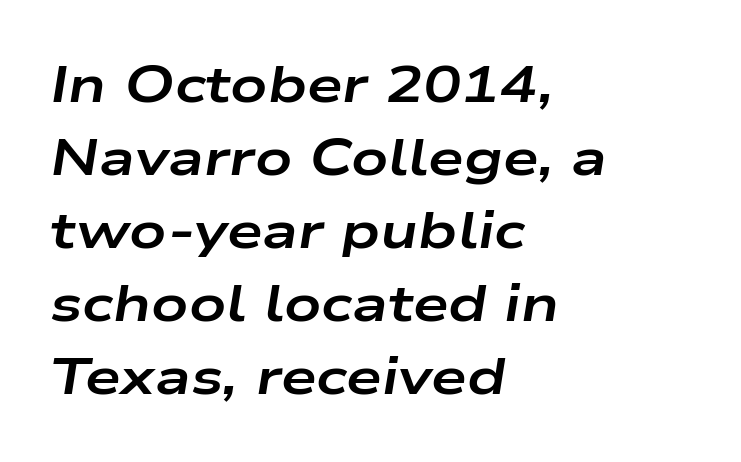
{"italic": "yes", "lean": "right", "slant_degrees": 9, "bold": "yes", "weight": "bold", "width": "wide", "stroke_contrast": "low", "x_height": "medium", "monospaced": "no", "underline": "no", "align": "left", "line_spacing": "normal", "line_spacing_ratio": 1.43, "letter_spacing": "normal", "letter_spacing_em": 0.0, "glyph_px": 51}
